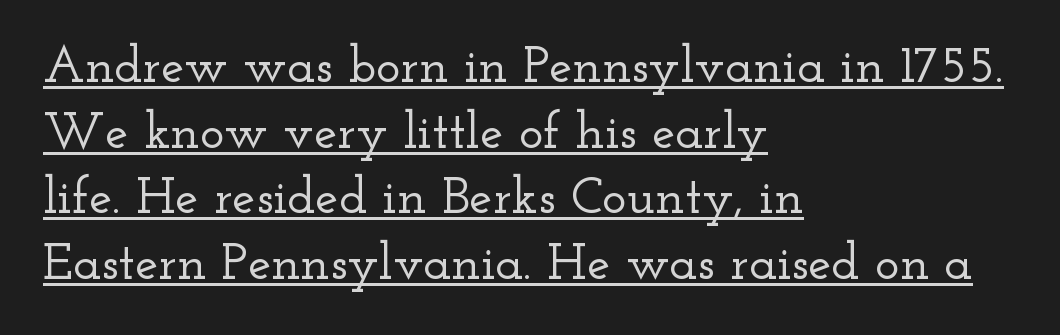
Q: Is the text italic (slanted)? A: No, it is upright.
Q: Is the typeface a serif or a sans-serif typeface? A: Serif.
Q: Is the text underlined? A: Yes.
Q: How is the paragraph aligned? A: Left-aligned.
Q: Is the spacing between letters normal or unusually wide? A: Normal.
Q: Is the spacing between lines tight, normal or loose? A: Normal.
Q: Width (condensed, normal, or wide)? A: Wide.
Q: Stroke contrast? A: Low.
Q: x-height? A: Small.
Q: Monospaced? A: No.
